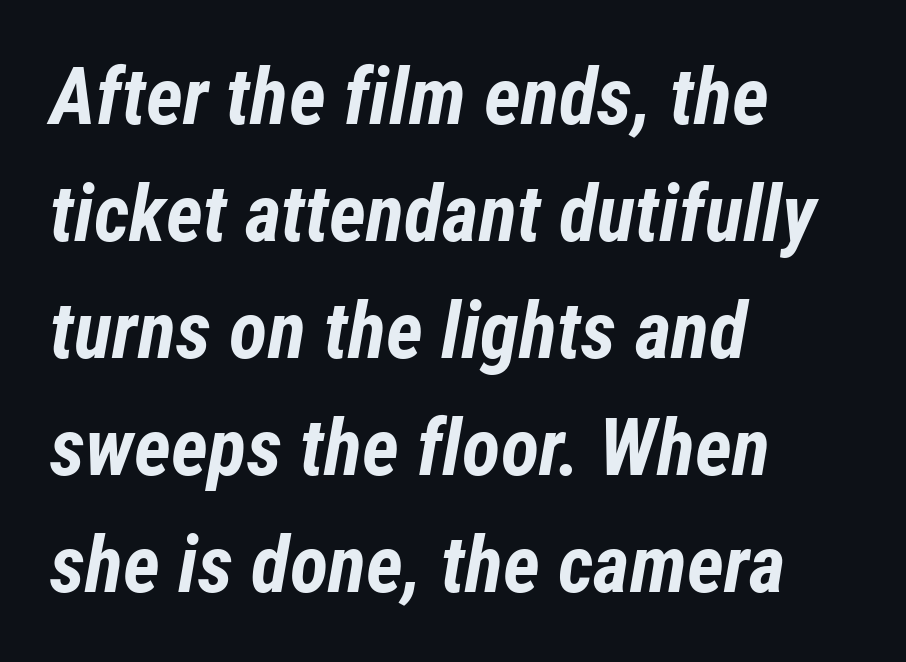
Q: Is the text bold? A: Yes.
Q: Is the text italic (slanted)? A: Yes, it leans right by about 12 degrees.
Q: Is the text underlined? A: No.
Q: How is the paragraph aligned? A: Left-aligned.
Q: Is the spacing between letters normal or unusually wide? A: Normal.
Q: Is the spacing between lines tight, normal or loose? A: Normal.
Q: Width (condensed, normal, or wide)? A: Condensed.
Q: Stroke contrast? A: Low.
Q: x-height? A: Medium.
Q: Monospaced? A: No.
